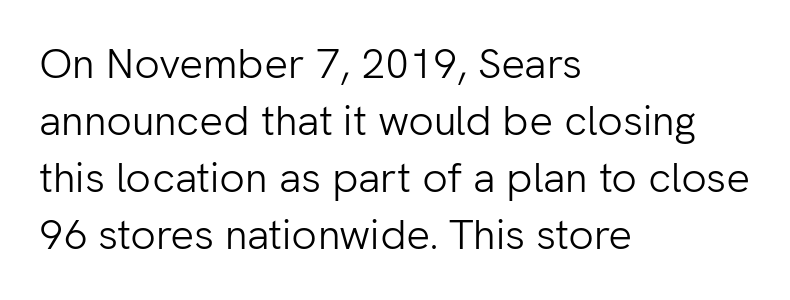
The image shows 42 px light sans-serif type, upright; set left-aligned, normal line spacing (1.36x), normal letter spacing, not underlined; low stroke contrast and a medium x-height.
